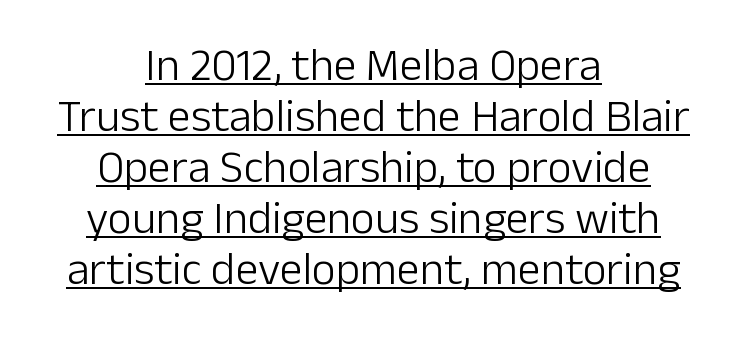
The image shows 46 px light sans-serif type, upright; set centered, tight line spacing (1.11x), normal letter spacing, underlined; low stroke contrast and a medium x-height.
